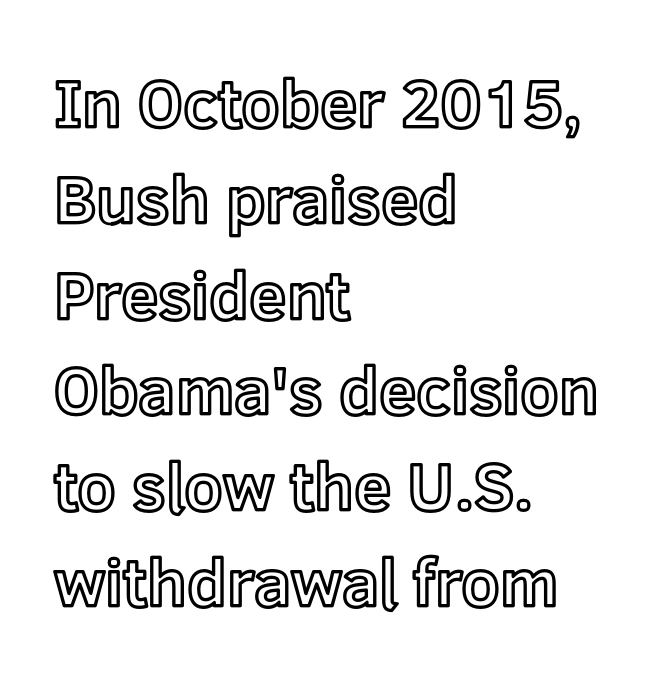
Q: Is the text italic (slanted)? A: No, it is upright.
Q: Is the text underlined? A: No.
Q: How is the paragraph aligned? A: Left-aligned.
Q: Is the spacing between letters normal or unusually wide? A: Normal.
Q: Is the spacing between lines tight, normal or loose? A: Normal.
Q: Width (condensed, normal, or wide)? A: Normal.
Q: x-height? A: Medium.
Q: Monospaced? A: No.
